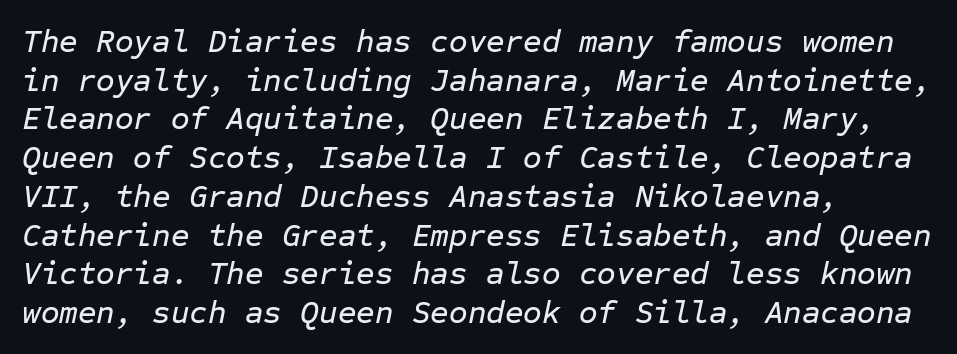
{"italic": "yes", "lean": "right", "slant_degrees": 12, "width": "normal", "stroke_contrast": "low", "x_height": "medium", "monospaced": "yes", "underline": "no", "align": "left", "line_spacing_ratio": 1.21, "letter_spacing": "normal", "letter_spacing_em": 0.0, "glyph_px": 32}
